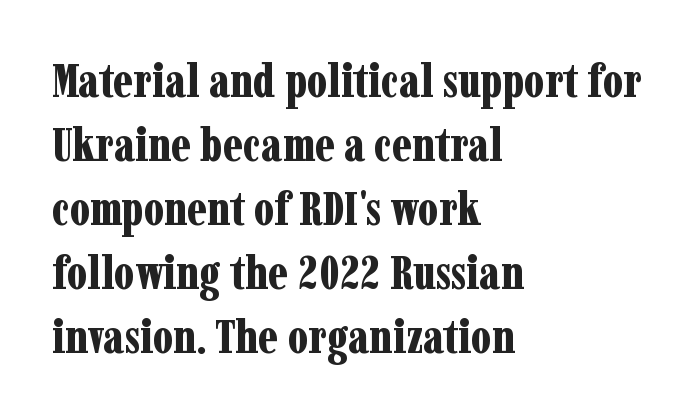
The lettering stays uniformly vertical, giving the passage a roman look. The passage shown is typeset with a serif family. Nobody touched the tracking dial on this one. The leading is moderate, giving the passage an even texture. Does the weight exceed regular? Yes, all the way to bold.
